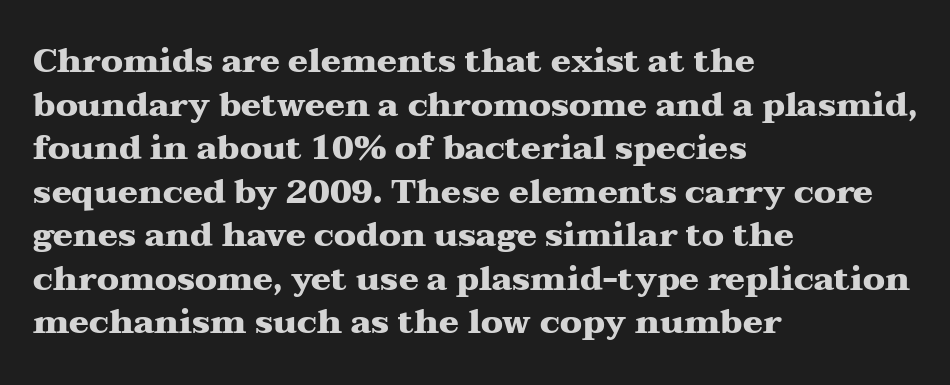
Q: Is the text bold? A: Yes.
Q: Is the text italic (slanted)? A: No, it is upright.
Q: Is the typeface a serif or a sans-serif typeface? A: Serif.
Q: Is the text underlined? A: No.
Q: How is the paragraph aligned? A: Left-aligned.
Q: Is the spacing between letters normal or unusually wide? A: Normal.
Q: Is the spacing between lines tight, normal or loose? A: Normal.
Q: Width (condensed, normal, or wide)? A: Wide.
Q: Stroke contrast? A: Medium.
Q: x-height? A: Medium.
Q: Monospaced? A: No.
